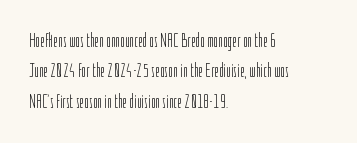
The image shows 20 px text type, upright; set left-aligned, normal line spacing (1.52x), normal letter spacing, not underlined.
